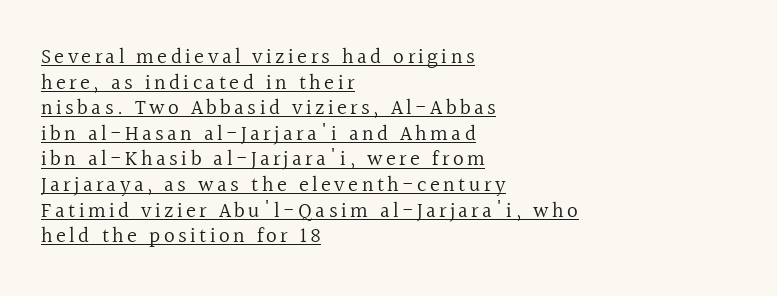
Q: Is the text bold? A: No.
Q: Is the text italic (slanted)? A: No, it is upright.
Q: Is the text underlined? A: Yes.
Q: How is the paragraph aligned? A: Left-aligned.
